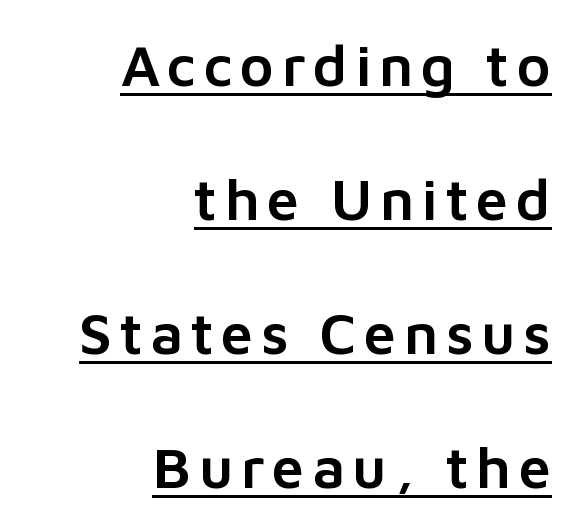
The text was rendered using a sans face with plain stroke endings. These lines stack with their right ends in a neat column. Does a line run under the words? Yes, clearly. The leading is generous, giving the passage an open texture. The rendering uses natural spacing where letterforms have individual widths. Does the lettering tilt? It doesn't — this is upright.
